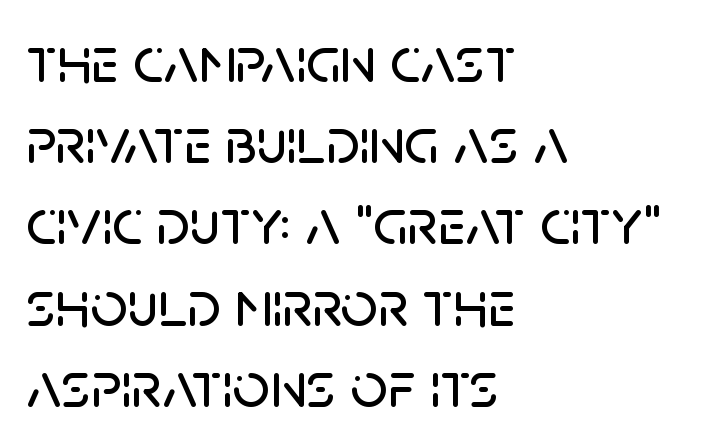
The image shows 65 px sans-serif type, upright; set left-aligned, normal line spacing (1.25x), normal letter spacing, not underlined; low stroke contrast and a large x-height.
